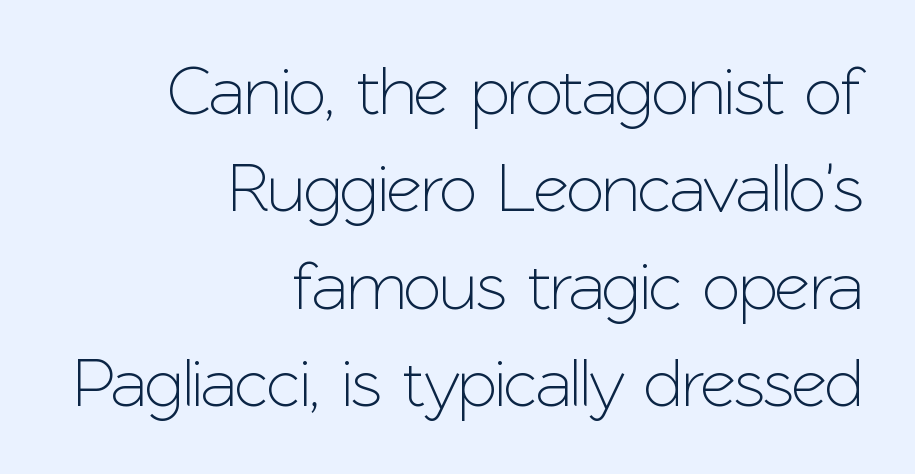
{"serif": "no", "italic": "no", "width": "normal", "stroke_contrast": "low", "x_height": "medium", "monospaced": "no", "underline": "no", "align": "right", "line_spacing": "normal", "line_spacing_ratio": 1.41, "letter_spacing": "normal", "letter_spacing_em": 0.0, "glyph_px": 69}
